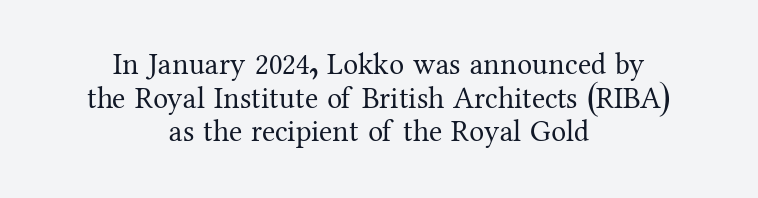
Q: Is the text bold? A: No.
Q: Is the text italic (slanted)? A: No, it is upright.
Q: Is the typeface a serif or a sans-serif typeface? A: Serif.
Q: Is the text underlined? A: No.
Q: How is the paragraph aligned? A: Centered.
Q: Is the spacing between letters normal or unusually wide? A: Normal.
Q: Is the spacing between lines tight, normal or loose? A: Tight.
Q: Width (condensed, normal, or wide)? A: Normal.
Q: Stroke contrast? A: Medium.
Q: x-height? A: Medium.
Q: Monospaced? A: No.
